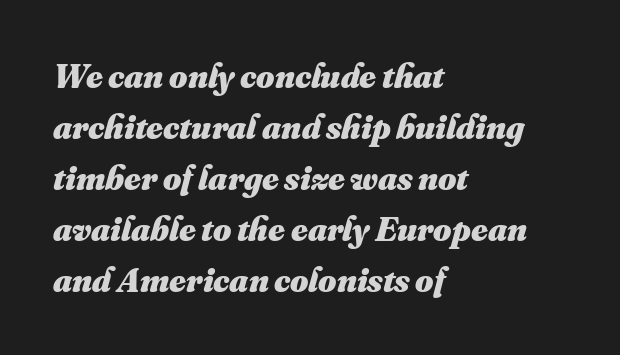
The image shows 35 px heavy type; set left-aligned, normal line spacing (1.46x), normal letter spacing, not underlined; medium stroke contrast and a small x-height.
